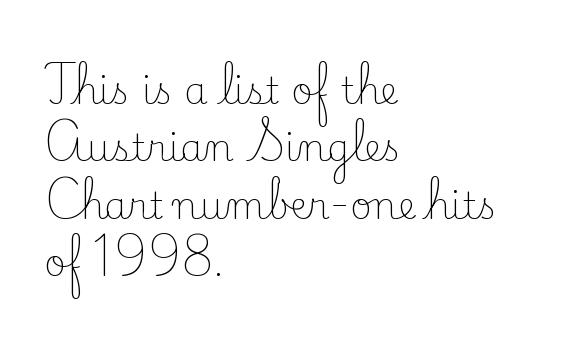
{"serif": "yes", "italic": "no", "bold": "no", "weight": "light", "width": "normal", "stroke_contrast": "low", "x_height": "small", "monospaced": "no", "underline": "no", "align": "left", "line_spacing": "normal", "line_spacing_ratio": 1.55, "letter_spacing": "normal", "letter_spacing_em": 0.0, "glyph_px": 37}
